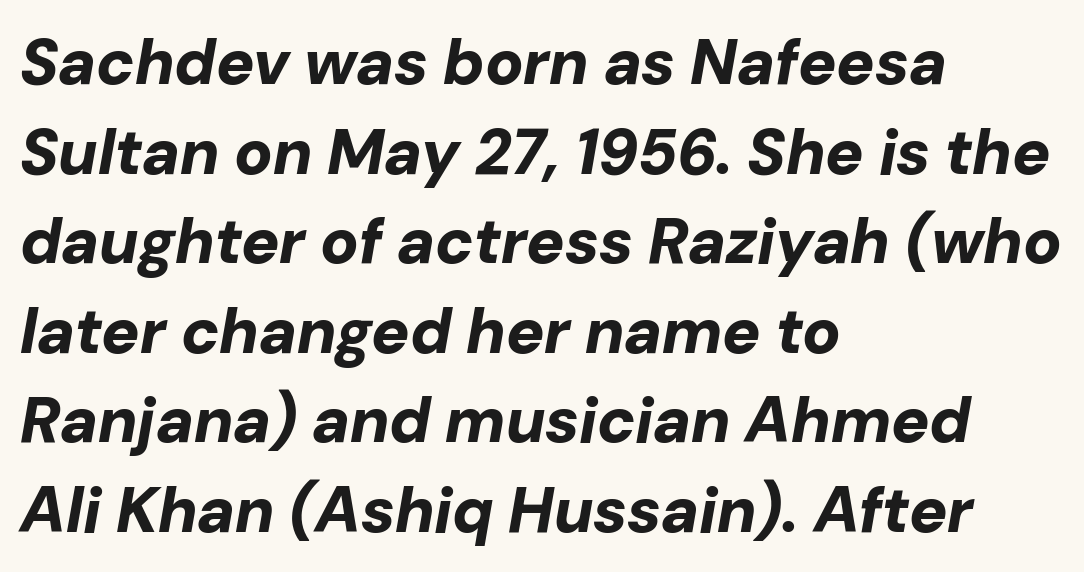
{"italic": "yes", "lean": "right", "slant_degrees": 10, "bold": "yes", "weight": "bold", "width": "normal", "stroke_contrast": "low", "x_height": "medium", "monospaced": "no", "underline": "no", "align": "left", "line_spacing": "normal", "line_spacing_ratio": 1.4, "letter_spacing": "normal", "letter_spacing_em": 0.0, "glyph_px": 64}
